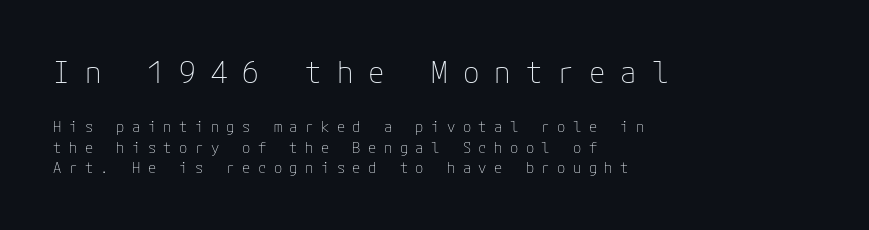
Q: Is the text bold? A: No.
Q: Is the text italic (slanted)? A: No, it is upright.
Q: Is the typeface a serif or a sans-serif typeface? A: Sans-serif.
Q: Is the text underlined? A: No.
Q: How is the paragraph aligned? A: Left-aligned.
Q: Is the spacing between letters normal or unusually wide? A: Unusually wide.
Q: Is the spacing between lines tight, normal or loose? A: Normal.
Q: Which block of text is set in a larger size, the first (top) or the second (bottom)? A: The first (top) one.
Q: Width (condensed, normal, or wide)? A: Normal.
Q: Stroke contrast? A: Low.
Q: x-height? A: Medium.
